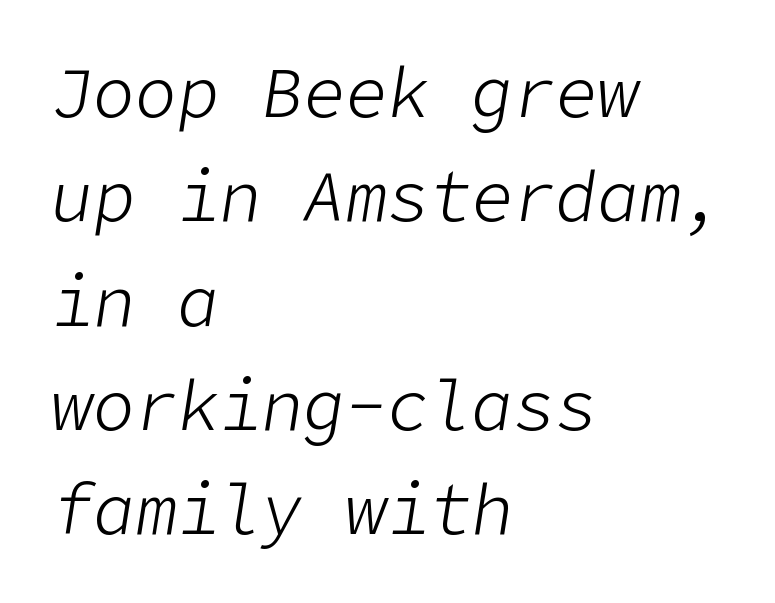
The image shows 70 px light type, italic (leaning right); set left-aligned, normal line spacing (1.49x), normal letter spacing, not underlined; low stroke contrast and a medium x-height.
